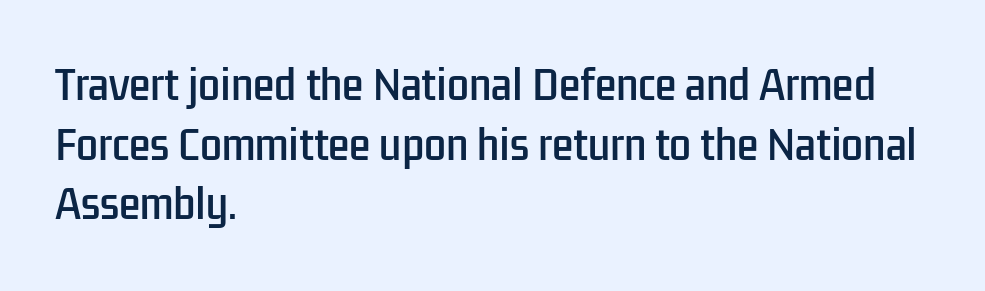
The image shows 39 px condensed sans-serif type, upright; set left-aligned, normal line spacing (1.53x), normal letter spacing, not underlined; low stroke contrast and a medium x-height.
